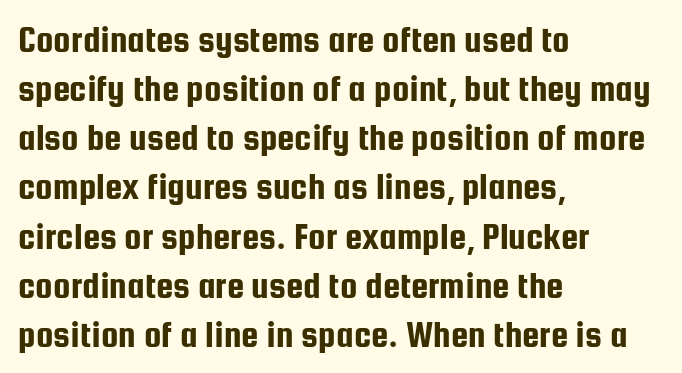
{"serif": "no", "italic": "no", "width": "condensed", "stroke_contrast": "low", "x_height": "medium", "monospaced": "no", "underline": "no", "align": "left", "line_spacing": "normal", "line_spacing_ratio": 1.26, "letter_spacing": "normal", "letter_spacing_em": 0.0, "glyph_px": 39}
